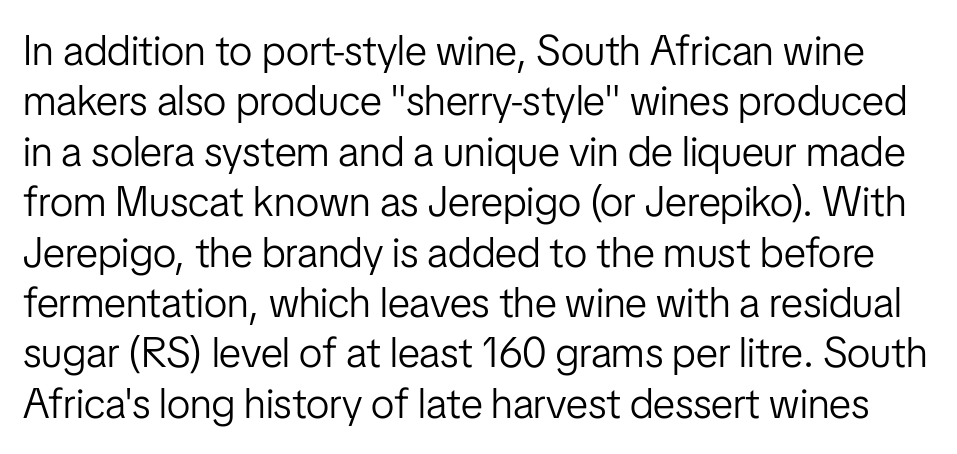
Q: Is the text bold? A: No.
Q: Is the text italic (slanted)? A: No, it is upright.
Q: Is the typeface a serif or a sans-serif typeface? A: Sans-serif.
Q: Is the text underlined? A: No.
Q: Is the spacing between letters normal or unusually wide? A: Normal.
Q: Width (condensed, normal, or wide)? A: Condensed.
Q: Stroke contrast? A: Low.
Q: x-height? A: Medium.
Q: Monospaced? A: No.
